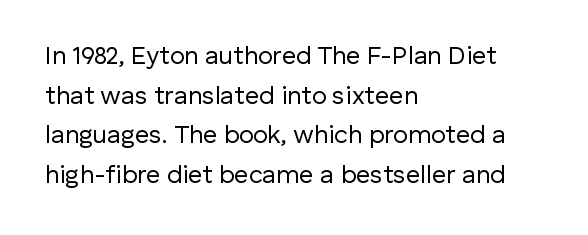
{"italic": "no", "bold": "no", "underline": "no", "align": "left", "line_spacing": "normal", "line_spacing_ratio": 1.59, "letter_spacing": "normal", "letter_spacing_em": 0.0, "glyph_px": 25}
